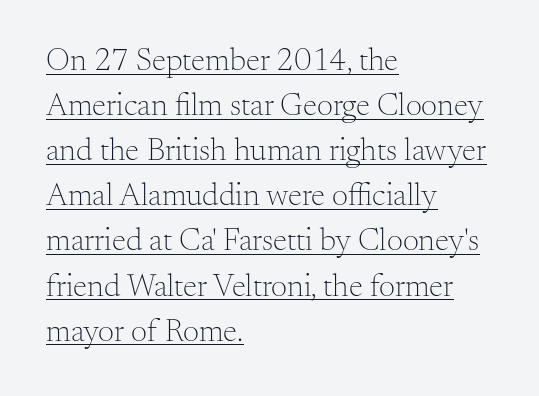
The image shows 32 px light serif type, upright; set left-aligned, normal line spacing (1.41x), normal letter spacing, underlined; medium stroke contrast and a small x-height.
